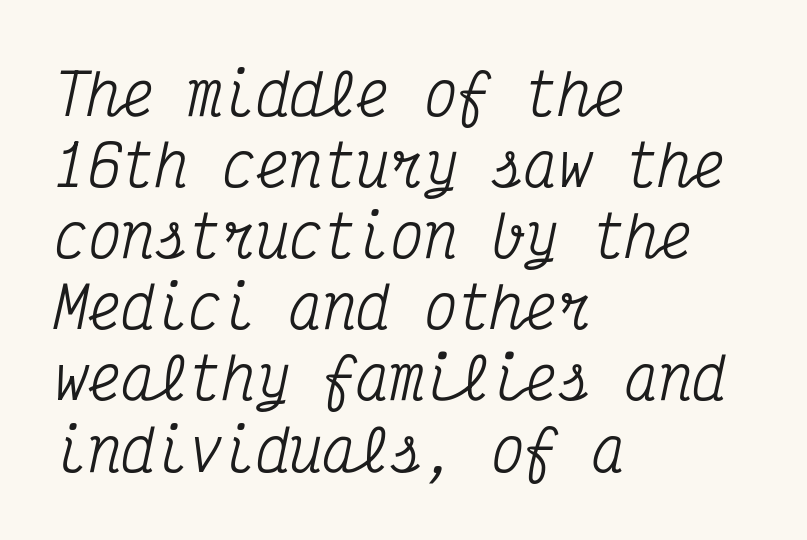
{"serif": "yes", "italic": "yes", "lean": "right", "slant_degrees": 12, "width": "condensed", "stroke_contrast": "medium", "x_height": "medium", "monospaced": "yes", "underline": "no", "align": "left", "line_spacing": "normal", "line_spacing_ratio": 1.27, "letter_spacing": "normal", "letter_spacing_em": 0.0, "glyph_px": 56}
